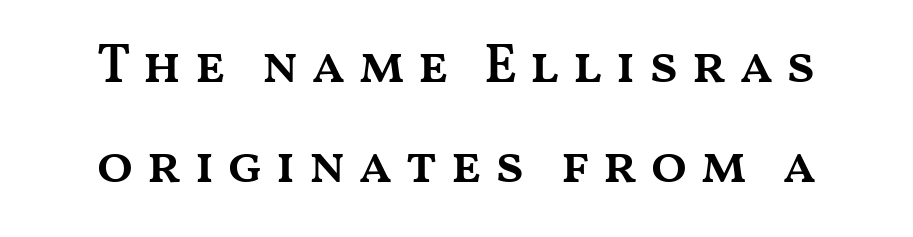
The paragraph shown floats in the horizontal middle. Underlining? Definitely not there. Is this a fixed-width face? No — the glyphs have proportional, varying widths. A somewhat darkened texture: the type is semibold rather than bold. Vertical strokes here are truly vertical.
